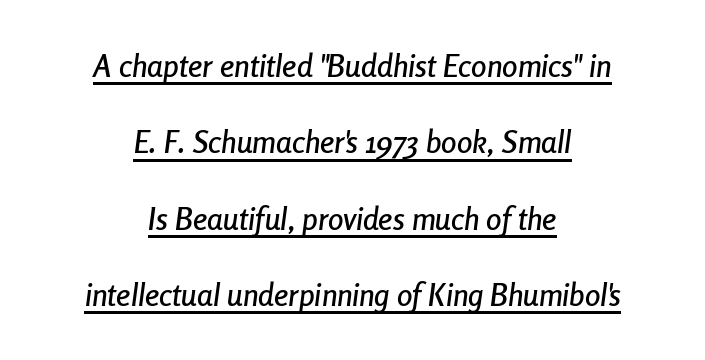
The line texture is even and compact thanks to regular tracking. Think of a printed novel: that variable character pitch is what you see here. A student would call this center alignment; a typographer would say set centered. The vertical gap from one line to the next is large. What decoration does the sample have? An underline.
